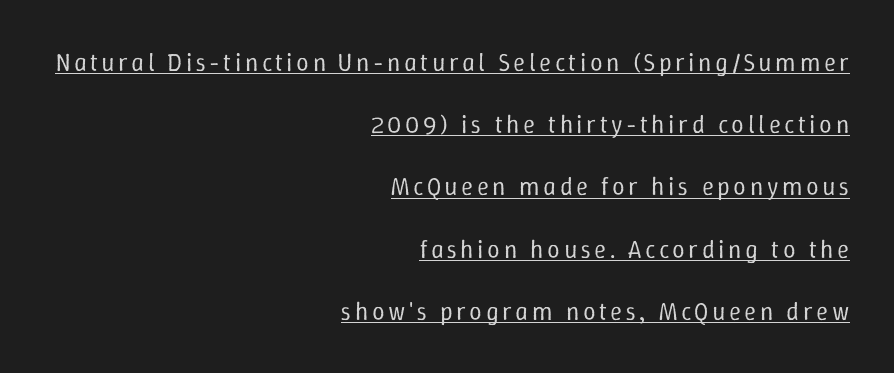
{"italic": "no", "bold": "no", "underline": "yes", "align": "right", "line_spacing": "loose", "line_spacing_ratio": 2.49, "glyph_px": 25}
